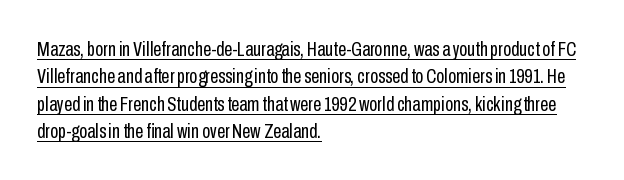
Q: Is the text bold? A: No.
Q: Is the text italic (slanted)? A: No, it is upright.
Q: Is the text underlined? A: Yes.
Q: How is the paragraph aligned? A: Left-aligned.
Q: Is the spacing between letters normal or unusually wide? A: Normal.
Q: Is the spacing between lines tight, normal or loose? A: Normal.
